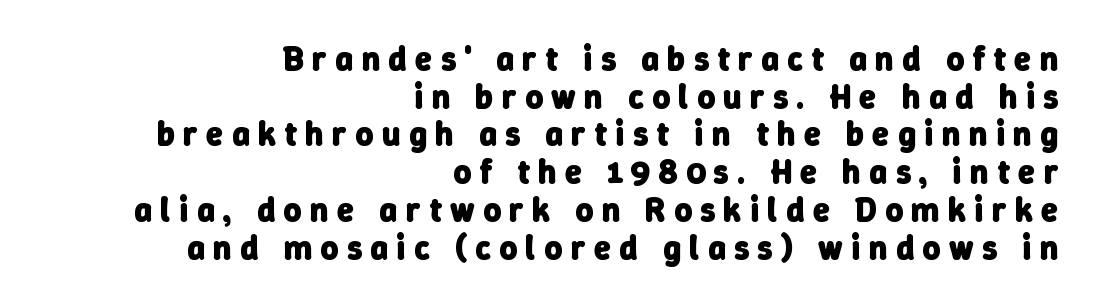
Q: Is the text bold? A: Yes.
Q: Is the typeface a serif or a sans-serif typeface? A: Sans-serif.
Q: Is the text underlined? A: No.
Q: How is the paragraph aligned? A: Right-aligned.
Q: Is the spacing between letters normal or unusually wide? A: Unusually wide.
Q: Is the spacing between lines tight, normal or loose? A: Tight.
Q: Width (condensed, normal, or wide)? A: Normal.
Q: Stroke contrast? A: Low.
Q: x-height? A: Medium.
Q: Monospaced? A: No.
